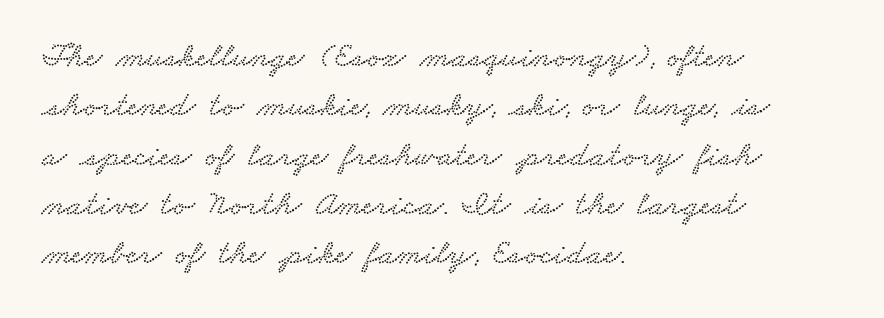
Q: Is the typeface a serif or a sans-serif typeface? A: Serif.
Q: Is the text underlined? A: No.
Q: How is the paragraph aligned? A: Left-aligned.
Q: Is the spacing between letters normal or unusually wide? A: Normal.
Q: Is the spacing between lines tight, normal or loose? A: Normal.
Q: Width (condensed, normal, or wide)? A: Wide.
Q: Stroke contrast? A: Low.
Q: x-height? A: Small.
Q: Monospaced? A: No.
